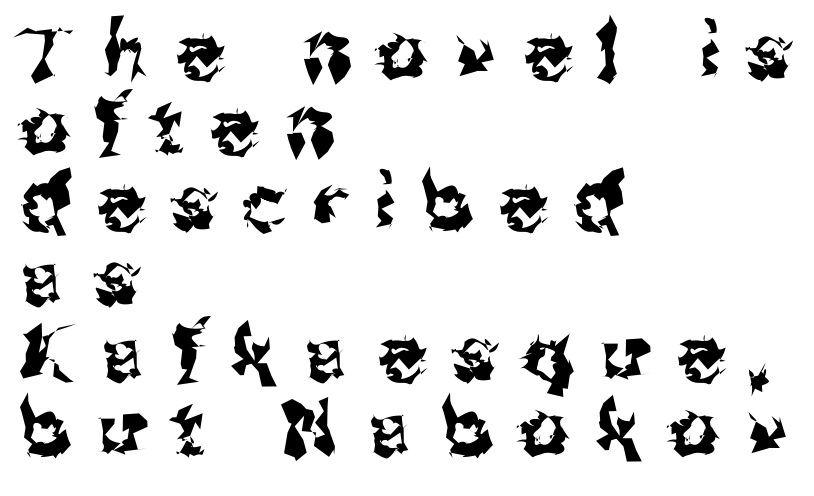
Q: Is the text italic (slanted)? A: No, it is upright.
Q: Is the typeface a serif or a sans-serif typeface? A: Sans-serif.
Q: Is the text underlined? A: No.
Q: How is the paragraph aligned? A: Left-aligned.
Q: Is the spacing between letters normal or unusually wide? A: Unusually wide.
Q: Is the spacing between lines tight, normal or loose? A: Tight.
Q: Width (condensed, normal, or wide)? A: Normal.
Q: Stroke contrast? A: Medium.
Q: x-height? A: Medium.
Q: Monospaced? A: No.
